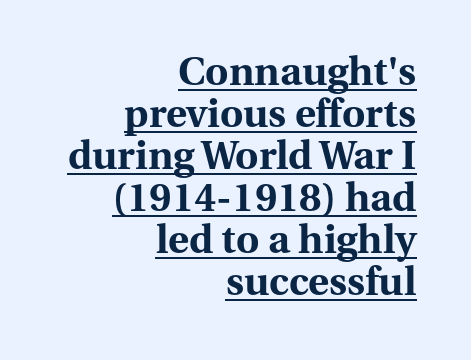
Caption: bold face, heavy strokes. Character widths vary here, with narrow letters taking less room than wide ones. Students, note that the glyphs here touch the page at normal intervals. The paragraph has a hard right edge and a soft left edge. The rendering shows small feet on the letterforms — a serif design.
